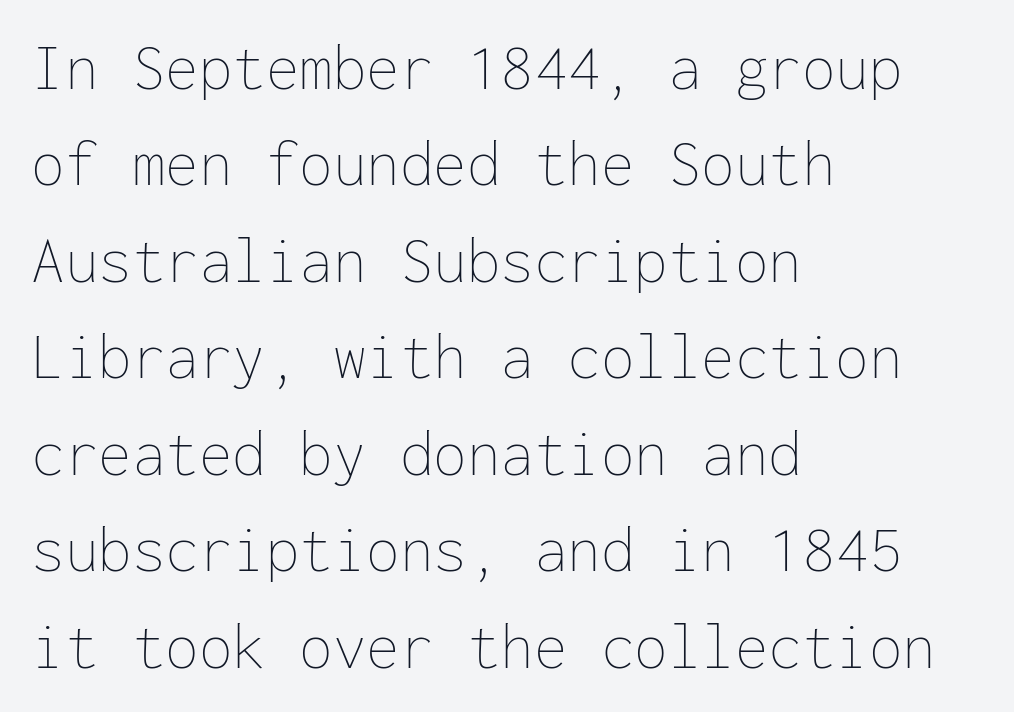
A typesetter would call this zero additional tracking. The leading is moderate, giving the passage an even texture. Glance below the letters and you will spot only blank space. The typesetting does not lean heavy: it is not bold. You could count columns in this text — the font is strictly monospaced. These lines were composed using upright roman letters.
